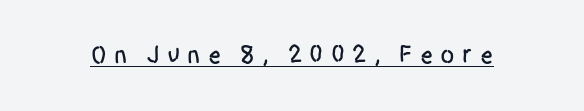
The image shows 26 px text type, upright; set unusually wide letter spacing (+0.28 em), underlined.
